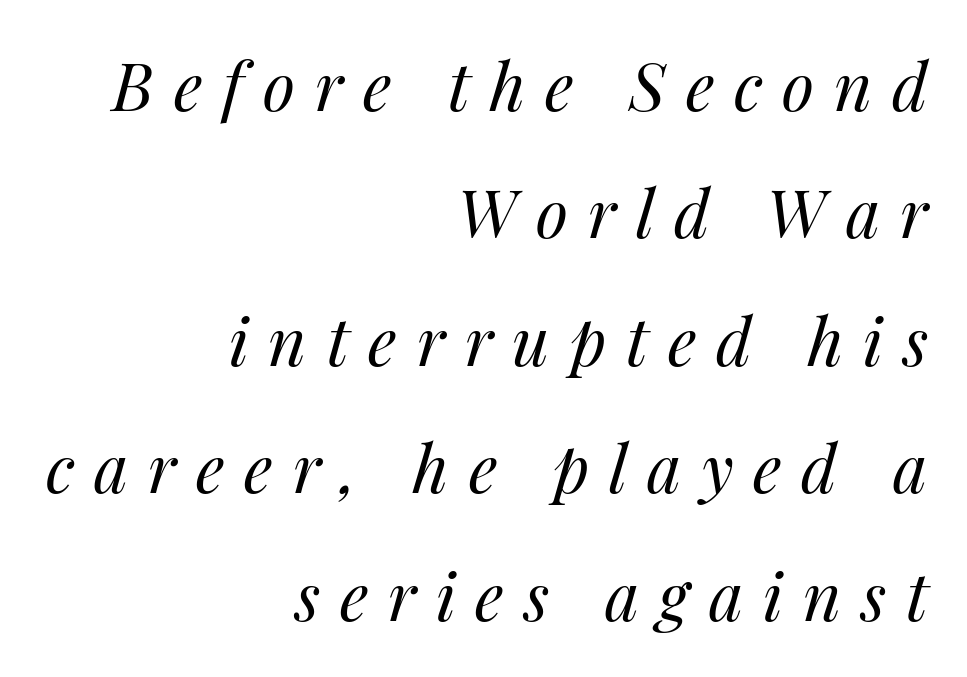
The image shows 66 px regular-weight type, italic (leaning right); set right-aligned, loose line spacing (1.93x), unusually wide letter spacing (+0.3 em), not underlined; medium stroke contrast and a medium x-height.
